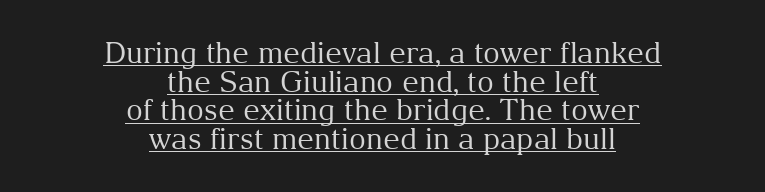
The image shows 29 px regular-weight serif type, upright; set centered, tight line spacing (0.99x), normal letter spacing, underlined; medium stroke contrast and a medium x-height.
